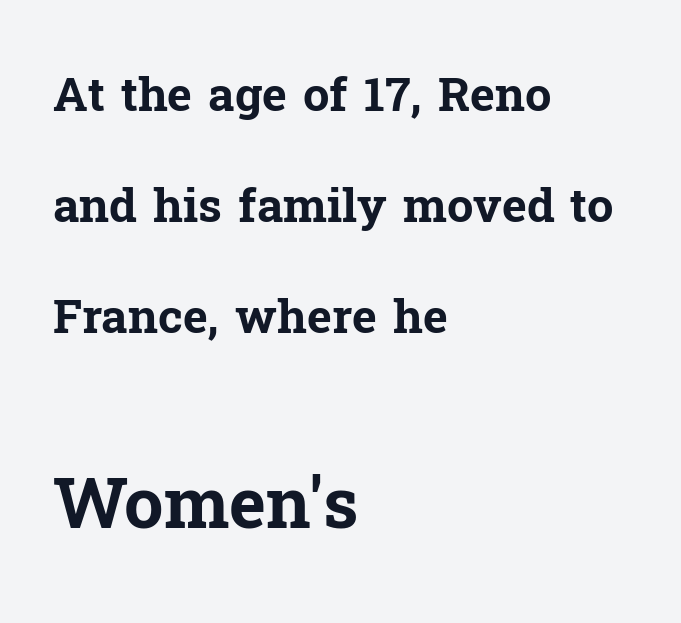
The image shows 70 px bold serif type, upright; set left-aligned, loose line spacing (2.36x), normal letter spacing, not underlined; the second (bottom) block is 1.49x larger; low stroke contrast and a medium x-height.
